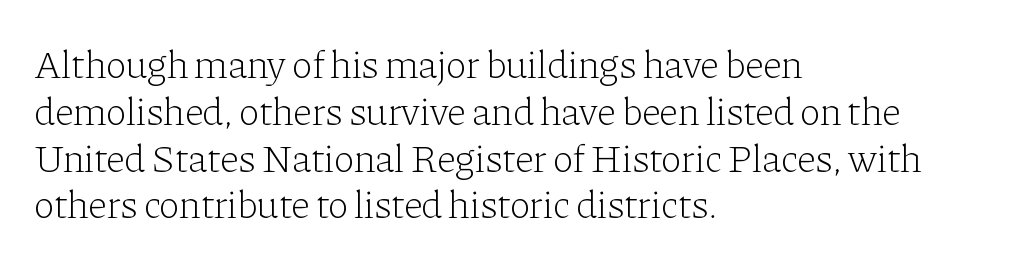
Q: Is the text bold? A: No.
Q: Is the text italic (slanted)? A: No, it is upright.
Q: Is the typeface a serif or a sans-serif typeface? A: Serif.
Q: Is the text underlined? A: No.
Q: How is the paragraph aligned? A: Left-aligned.
Q: Is the spacing between letters normal or unusually wide? A: Normal.
Q: Width (condensed, normal, or wide)? A: Normal.
Q: Stroke contrast? A: Low.
Q: x-height? A: Medium.
Q: Monospaced? A: No.
